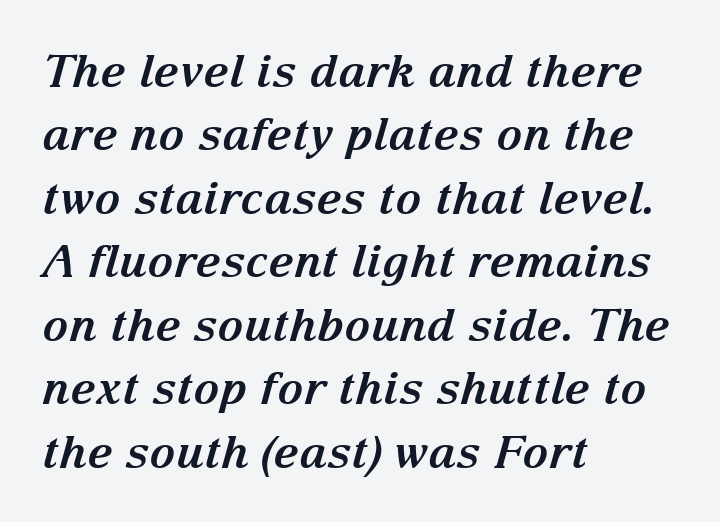
The image shows 45 px bold serif type, italic (leaning right); set left-aligned, normal line spacing (1.41x), normal letter spacing, not underlined; medium stroke contrast and a medium x-height.
